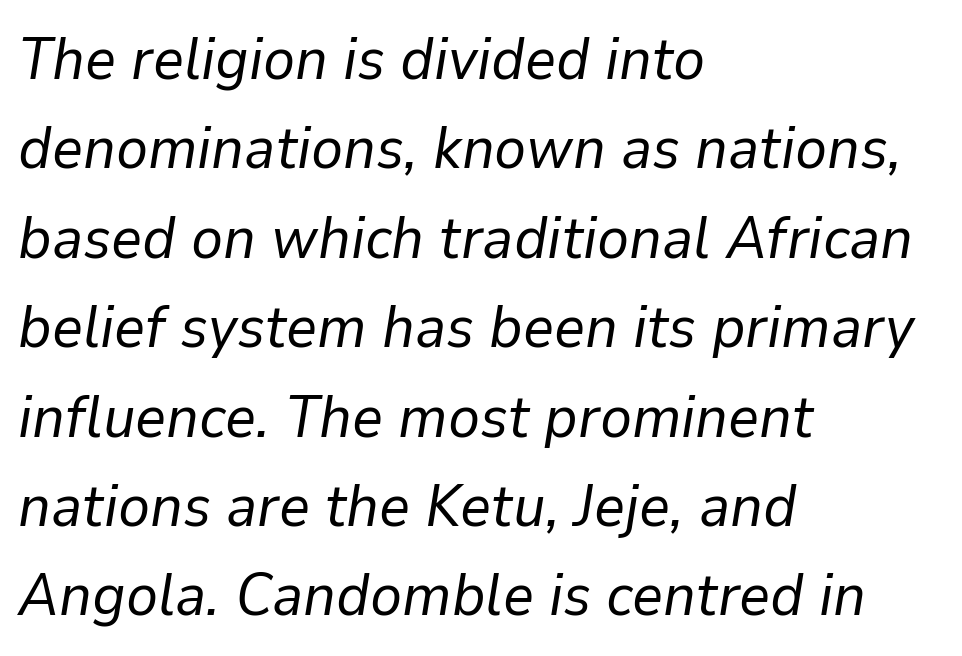
Q: Is the text bold? A: No.
Q: Is the text italic (slanted)? A: Yes, it leans right by about 9 degrees.
Q: Is the text underlined? A: No.
Q: How is the paragraph aligned? A: Left-aligned.
Q: Is the spacing between letters normal or unusually wide? A: Normal.
Q: Is the spacing between lines tight, normal or loose? A: Normal.
Q: Width (condensed, normal, or wide)? A: Normal.
Q: Stroke contrast? A: Low.
Q: x-height? A: Medium.
Q: Monospaced? A: No.
